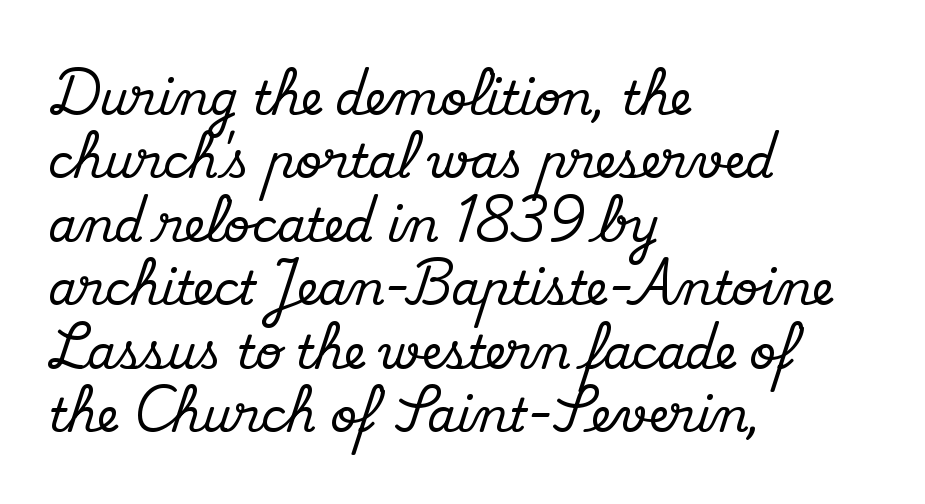
{"serif": "yes", "width": "normal", "stroke_contrast": "medium", "x_height": "small", "monospaced": "no", "underline": "no", "align": "left", "line_spacing": "normal", "line_spacing_ratio": 1.38, "letter_spacing": "normal", "letter_spacing_em": 0.0, "glyph_px": 46}
